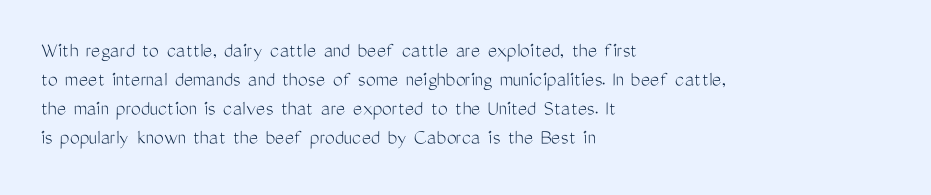
{"italic": "no", "bold": "no", "underline": "no", "align": "left", "line_spacing": "normal", "line_spacing_ratio": 1.32, "letter_spacing": "normal", "letter_spacing_em": 0.0, "glyph_px": 22}
